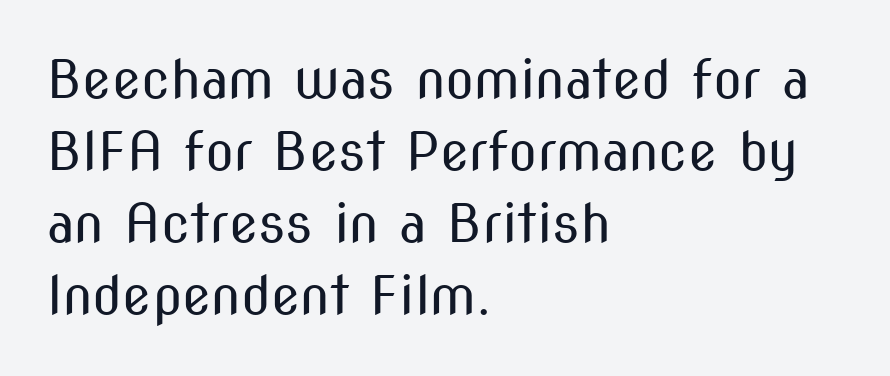
The image shows 53 px regular-weight, condensed sans-serif type, upright; set left-aligned, normal line spacing (1.36x), normal letter spacing, not underlined; medium stroke contrast and a medium x-height.
